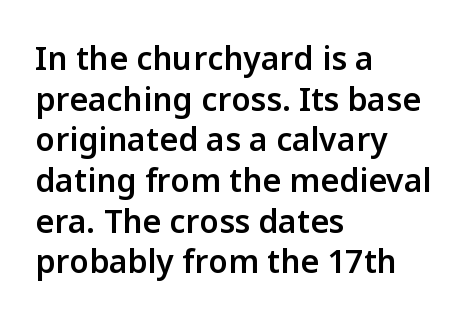
The letterforms sit shoulder to shoulder at normal distance. Every stem runs plumb, perpendicular to the baseline. Lines of text with bare space underneath. Vertical spacing — default.
